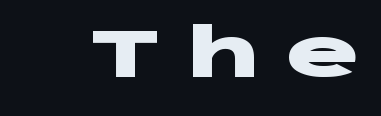
How are the letters spaced? Widely, with obvious added tracking. Character widths vary here, with narrow letters taking less room than wide ones. Letterform terminals end flat and unadorned throughout the passage. The specimen reads as upright at a glance. Each row of text sits above clean, open space. The sample has been set heavy, in full bold.
